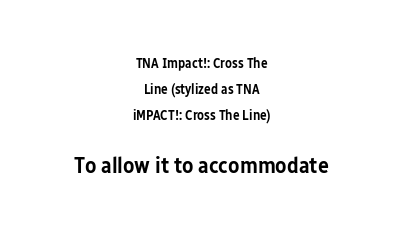
The image shows 23 px text type, upright; set centered, line spacing 1.87x, normal letter spacing, not underlined; the second (bottom) block is 1.64x larger.
